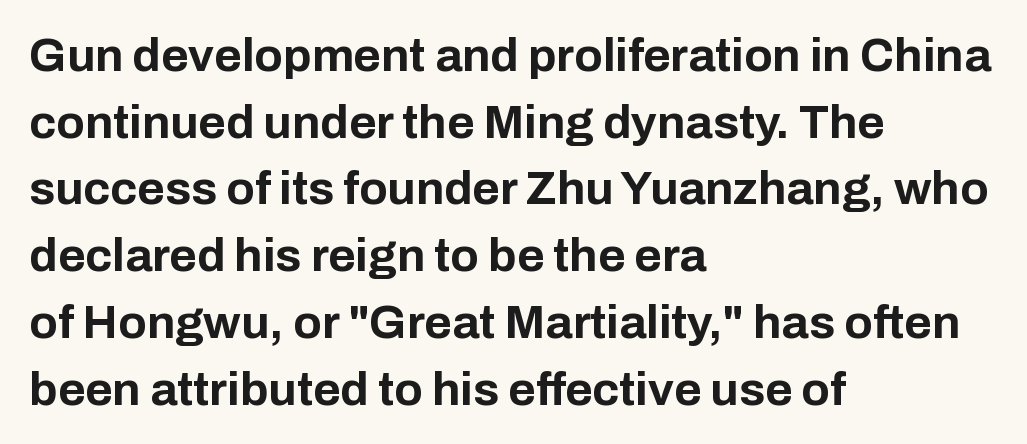
Default kerning and tracking; the words read as compact shapes. Reading down the column, the eye jumps a familiar distance to each next line. Posture: vertical. The rendering anchors every line to the left-hand side. Its strokes are broad and dark, the hallmark of bold type.
